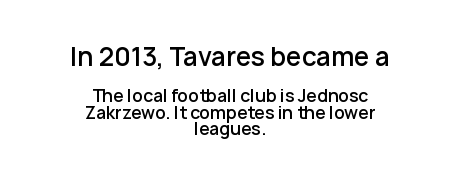
The image shows 25 px text type, upright; set centered, tight line spacing (0.97x), normal letter spacing, not underlined; the first (top) block is 1.47x larger.
